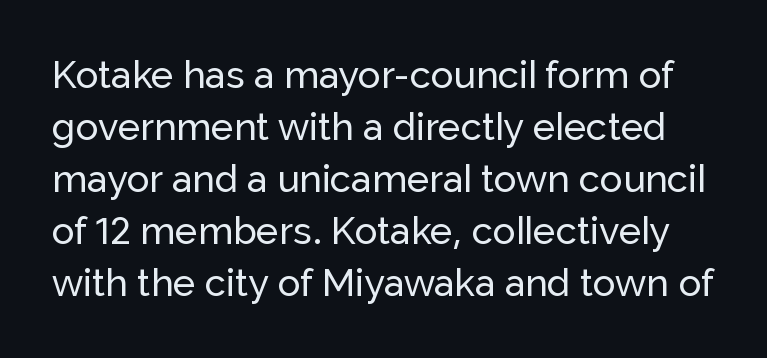
Q: Is the text italic (slanted)? A: No, it is upright.
Q: Is the typeface a serif or a sans-serif typeface? A: Sans-serif.
Q: Is the text underlined? A: No.
Q: Is the spacing between letters normal or unusually wide? A: Normal.
Q: Is the spacing between lines tight, normal or loose? A: Normal.
Q: Width (condensed, normal, or wide)? A: Normal.
Q: Stroke contrast? A: Low.
Q: x-height? A: Medium.
Q: Monospaced? A: No.
